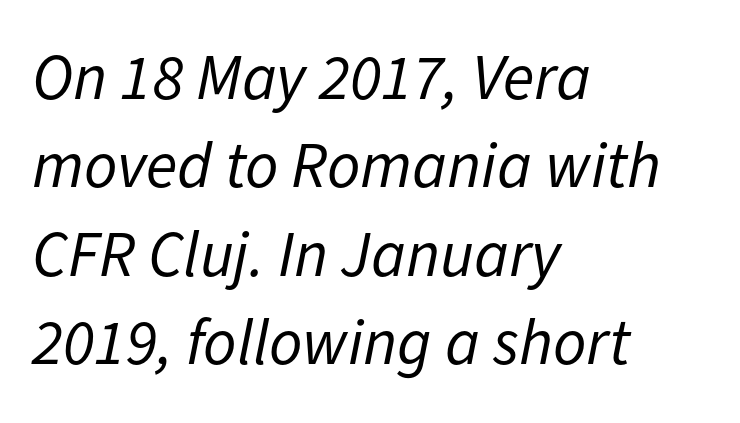
{"italic": "yes", "lean": "right", "slant_degrees": 11, "bold": "no", "weight": "regular", "width": "normal", "stroke_contrast": "low", "x_height": "medium", "monospaced": "no", "underline": "no", "align": "left", "line_spacing": "normal", "line_spacing_ratio": 1.36, "letter_spacing": "normal", "letter_spacing_em": 0.0, "glyph_px": 65}
